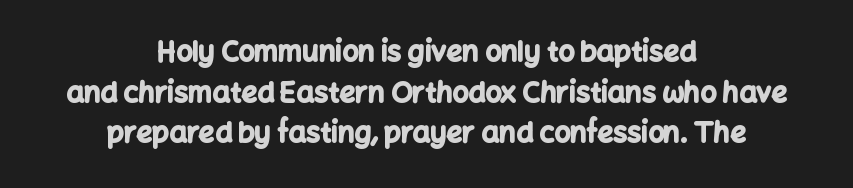
Q: Is the text bold? A: Yes.
Q: Is the text italic (slanted)? A: No, it is upright.
Q: Is the typeface a serif or a sans-serif typeface? A: Sans-serif.
Q: Is the text underlined? A: No.
Q: How is the paragraph aligned? A: Centered.
Q: Is the spacing between letters normal or unusually wide? A: Normal.
Q: Is the spacing between lines tight, normal or loose? A: Normal.
Q: Width (condensed, normal, or wide)? A: Normal.
Q: Stroke contrast? A: Low.
Q: x-height? A: Medium.
Q: Monospaced? A: No.
